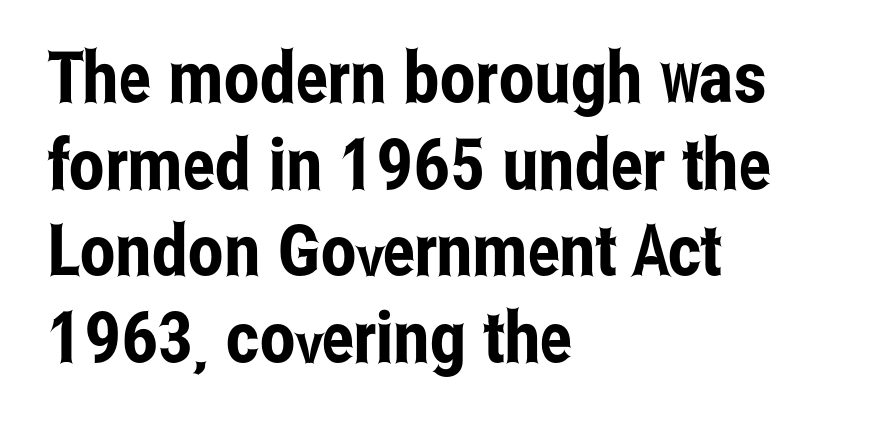
The image shows 71 px condensed sans-serif type, upright; set left-aligned, line spacing 1.22x, normal letter spacing, not underlined; low stroke contrast and a medium x-height.
